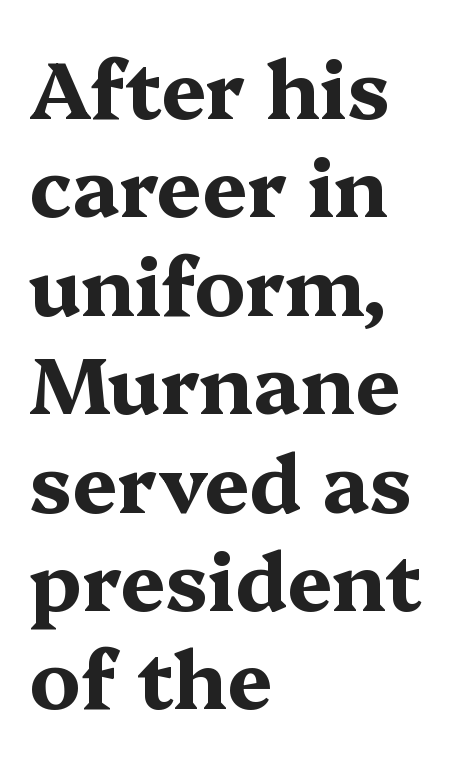
The image shows 80 px bold, wide serif type, upright; set left-aligned, line spacing 1.23x, normal letter spacing, not underlined; medium stroke contrast and a medium x-height.
